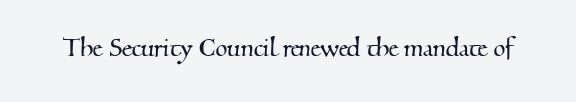
{"serif": "yes", "width": "normal", "stroke_contrast": "medium", "x_height": "small", "monospaced": "no", "underline": "no", "letter_spacing": "normal", "letter_spacing_em": 0.0, "glyph_px": 31}
